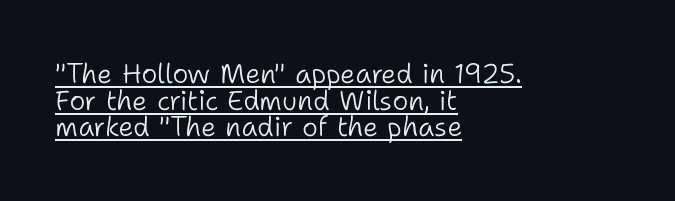
The image shows 27 px text type, upright; set left-aligned, tight line spacing (0.99x), normal letter spacing, underlined.
